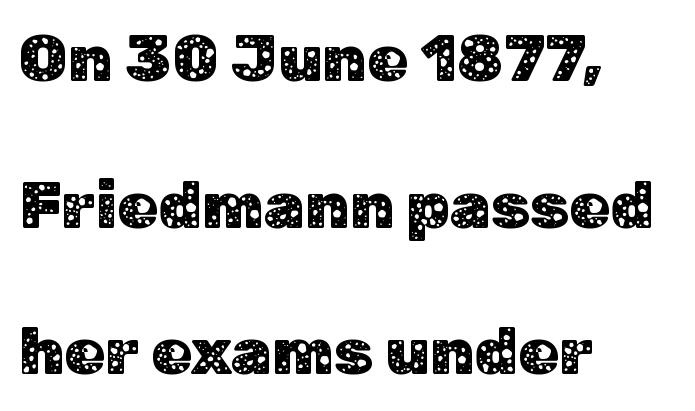
The image shows 66 px sans-serif type, upright; set left-aligned, loose line spacing (2.22x), normal letter spacing, not underlined; low stroke contrast and a medium x-height.
